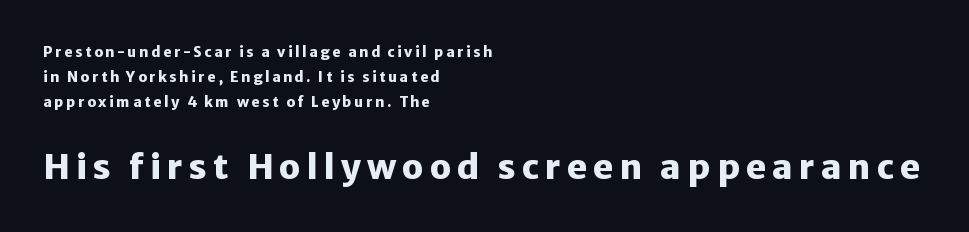
{"serif": "no", "italic": "no", "bold": "yes", "weight": "heavy", "width": "normal", "stroke_contrast": "low", "x_height": "medium", "monospaced": "no", "underline": "no", "align": "left", "line_spacing_ratio": 1.78, "larger_block": "second", "size_ratio": 2.43, "glyph_px": 34}
